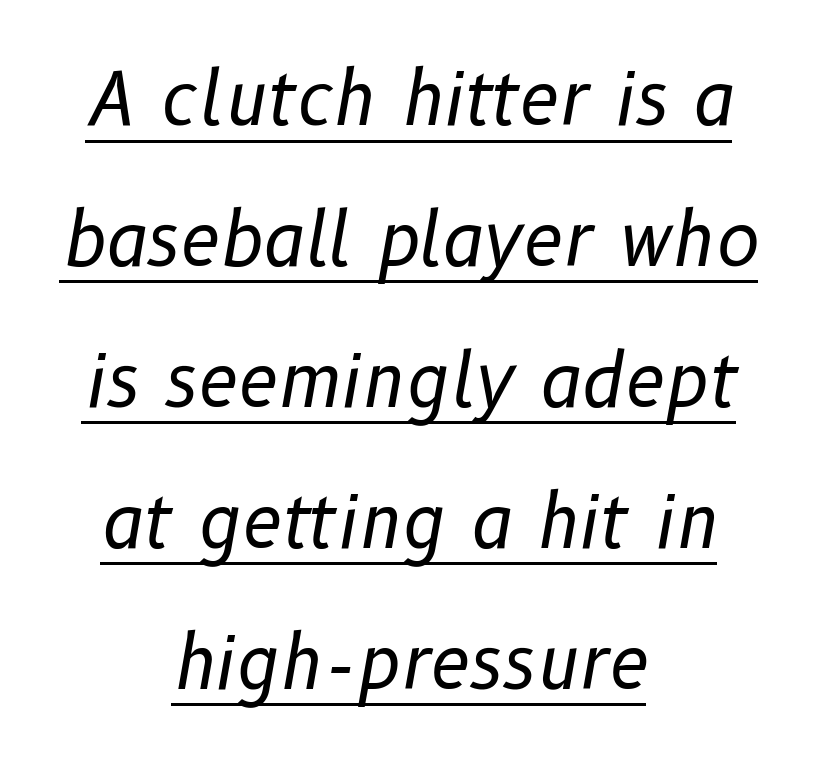
Varying glyph widths throughout — classic text-font behaviour. These lines stack symmetrically, like a column narrowing and widening about its center. Italic? Definitely — the glyphs are oblique. This rendering leaves character spacing at its baseline value.
